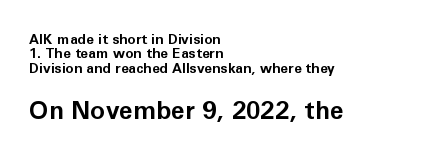
{"italic": "no", "bold": "yes", "underline": "no", "align": "left", "line_spacing": "tight", "line_spacing_ratio": 1.03, "letter_spacing": "normal", "letter_spacing_em": 0.0, "larger_block": "second", "size_ratio": 1.79, "glyph_px": 25}
